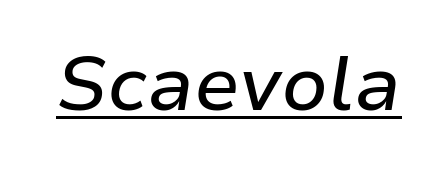
Q: Is the text italic (slanted)? A: Yes, it leans right by about 9 degrees.
Q: Is the text underlined? A: Yes.
Q: Is the spacing between letters normal or unusually wide? A: Normal.
Q: Width (condensed, normal, or wide)? A: Normal.
Q: Stroke contrast? A: Low.
Q: x-height? A: Medium.
Q: Monospaced? A: No.
